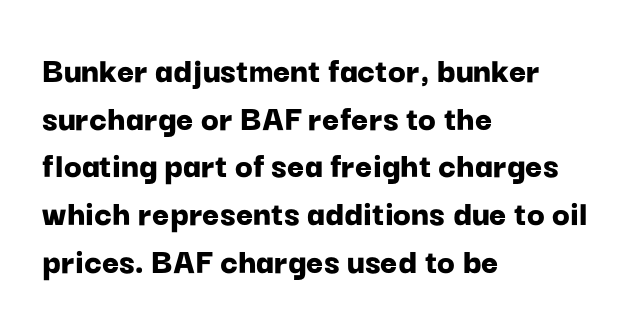
Q: Is the text bold? A: Yes.
Q: Is the text italic (slanted)? A: No, it is upright.
Q: Is the typeface a serif or a sans-serif typeface? A: Sans-serif.
Q: Is the text underlined? A: No.
Q: How is the paragraph aligned? A: Left-aligned.
Q: Is the spacing between letters normal or unusually wide? A: Normal.
Q: Is the spacing between lines tight, normal or loose? A: Normal.
Q: Width (condensed, normal, or wide)? A: Normal.
Q: Stroke contrast? A: Low.
Q: x-height? A: Medium.
Q: Monospaced? A: No.
